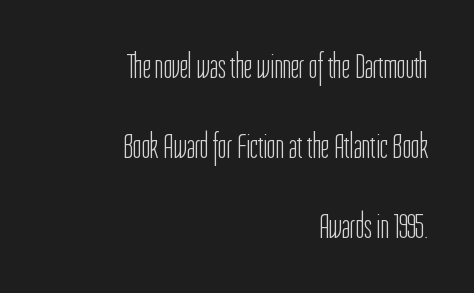
The image shows 36 px light, condensed sans-serif type, upright; set right-aligned, loose line spacing (2.22x), normal letter spacing, not underlined; low stroke contrast and a medium x-height.
